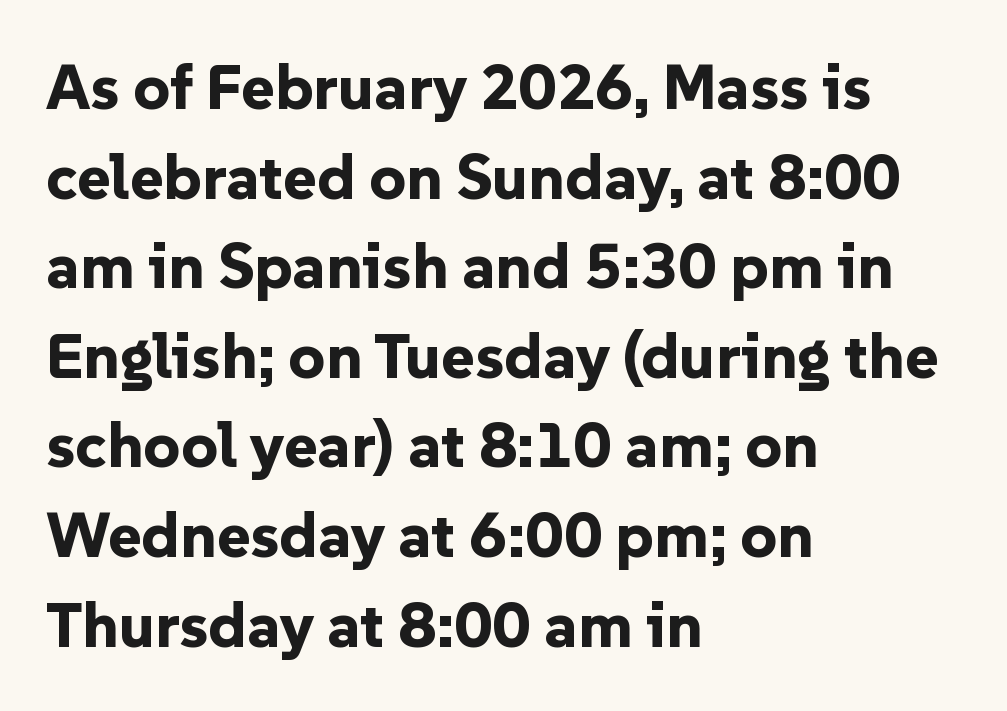
The image shows 64 px bold sans-serif type, upright; set left-aligned, normal line spacing (1.4x), normal letter spacing, not underlined; low stroke contrast and a medium x-height.
